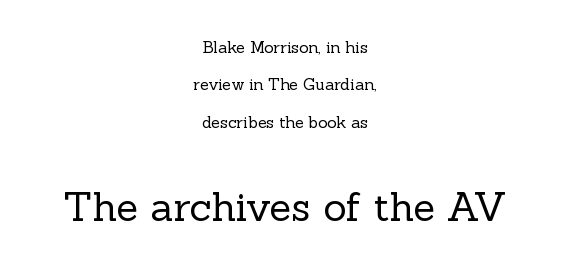
I'd call this a serif setting — the letters wear small feet. Both edges are ragged and mirror each other, which tells us the setting is centered. The typography opts for an upright posture over an oblique one. No extra tracking has been applied to these lines. These two chunks differ in scale, with the bottom chunk taking the larger measure.
